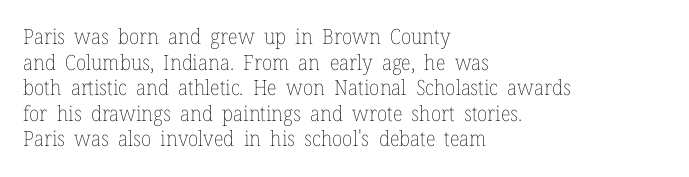
The image shows 21 px text type, upright; set left-aligned, line spacing 1.22x, normal letter spacing, not underlined.
